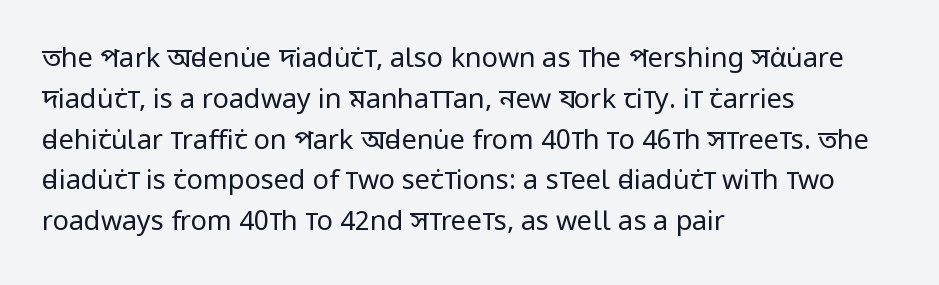
The passage shown stacks its lines at a standard gap. Plain, unruled lines of type. Summary of weight: not heavy and not bold. The rendering keeps characters at their native spacing. Notice how the stems are strictly vertical — no italics here.
